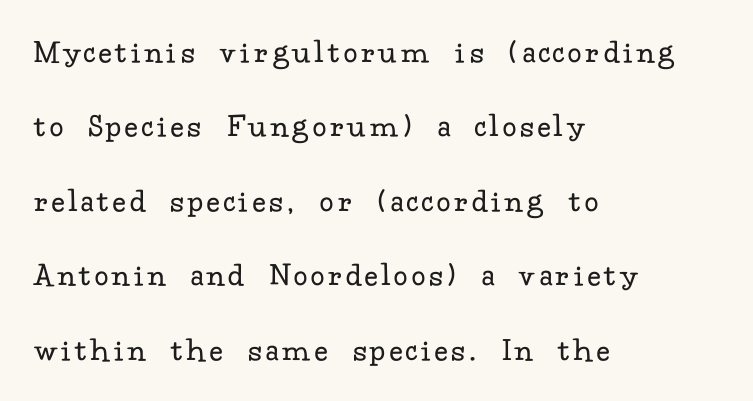
The image shows 34 px regular-weight serif type, upright; set left-aligned, loose line spacing (2.19x), not underlined; low stroke contrast and a small x-height.
